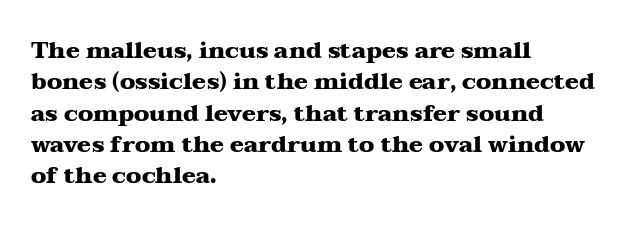
Q: Is the text bold? A: Yes.
Q: Is the text italic (slanted)? A: No, it is upright.
Q: Is the text underlined? A: No.
Q: How is the paragraph aligned? A: Left-aligned.
Q: Is the spacing between letters normal or unusually wide? A: Normal.
Q: Is the spacing between lines tight, normal or loose? A: Normal.
